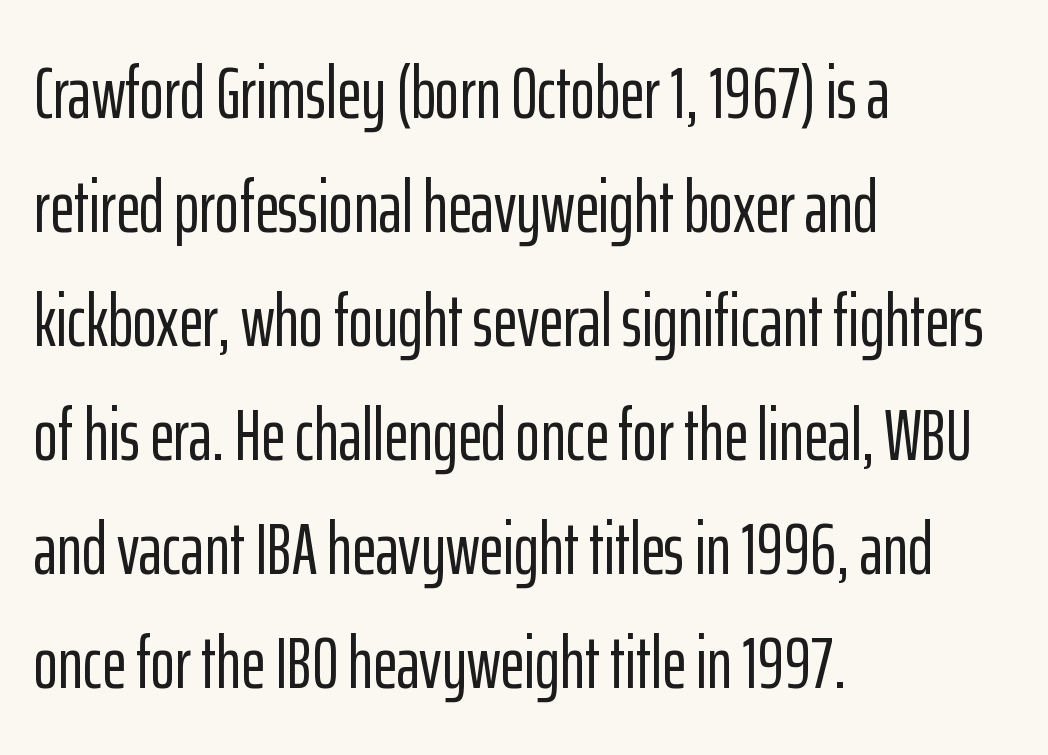
{"serif": "no", "italic": "no", "width": "condensed", "stroke_contrast": "low", "x_height": "medium", "monospaced": "no", "underline": "no", "align": "left", "line_spacing": "normal", "line_spacing_ratio": 1.54, "letter_spacing": "normal", "letter_spacing_em": 0.0, "glyph_px": 74}
